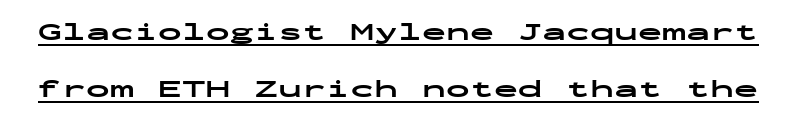
Q: Is the text bold? A: Yes.
Q: Is the text italic (slanted)? A: No, it is upright.
Q: Is the text underlined? A: Yes.
Q: Is the spacing between letters normal or unusually wide? A: Normal.
Q: Is the spacing between lines tight, normal or loose? A: Loose.
